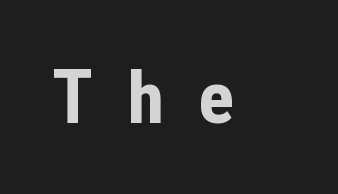
{"serif": "no", "italic": "no", "bold": "yes", "weight": "bold", "width": "condensed", "stroke_contrast": "low", "x_height": "medium", "monospaced": "no", "underline": "no", "letter_spacing": "wide", "letter_spacing_em": 0.45, "glyph_px": 76}
